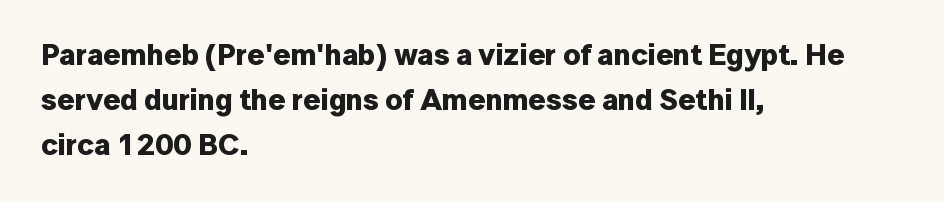
Q: Is the text bold? A: Yes.
Q: Is the text italic (slanted)? A: No, it is upright.
Q: Is the typeface a serif or a sans-serif typeface? A: Sans-serif.
Q: Is the text underlined? A: No.
Q: How is the paragraph aligned? A: Left-aligned.
Q: Is the spacing between letters normal or unusually wide? A: Normal.
Q: Is the spacing between lines tight, normal or loose? A: Normal.
Q: Width (condensed, normal, or wide)? A: Normal.
Q: Stroke contrast? A: Low.
Q: x-height? A: Medium.
Q: Monospaced? A: No.
